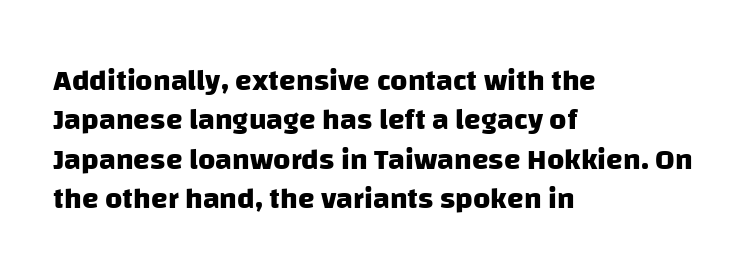
Q: Is the text bold? A: Yes.
Q: Is the typeface a serif or a sans-serif typeface? A: Sans-serif.
Q: Is the text underlined? A: No.
Q: How is the paragraph aligned? A: Left-aligned.
Q: Is the spacing between letters normal or unusually wide? A: Normal.
Q: Is the spacing between lines tight, normal or loose? A: Normal.
Q: Width (condensed, normal, or wide)? A: Normal.
Q: Stroke contrast? A: Low.
Q: x-height? A: Large.
Q: Monospaced? A: No.
